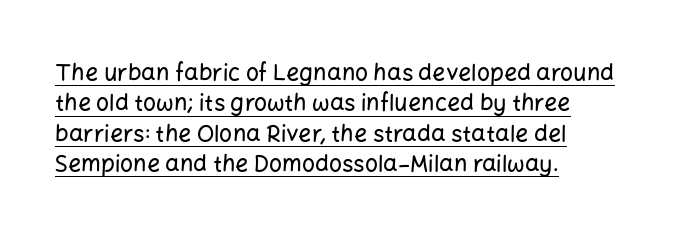
Q: Is the text italic (slanted)? A: No, it is upright.
Q: Is the text underlined? A: Yes.
Q: How is the paragraph aligned? A: Left-aligned.
Q: Is the spacing between letters normal or unusually wide? A: Normal.
Q: Is the spacing between lines tight, normal or loose? A: Normal.
